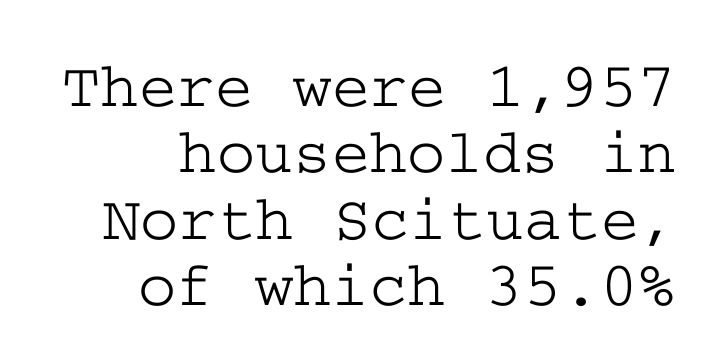
In terms of letterform style, serifs are clearly present. Does the leading feel generous? Not at all — it's pinched. The compositor pushed each line to the right boundary. Tracking value appears to be zero — textbook default spacing. Type without underlining.
